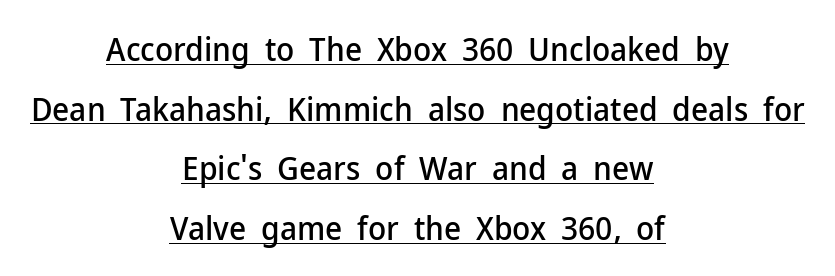
Typeset on center — no edge is straight. These lines keep a tight, regular rhythm from letter to letter. Like a heading marked for emphasis, these lines bear an underscore. Does the lettering tilt? It doesn't — this is upright.
